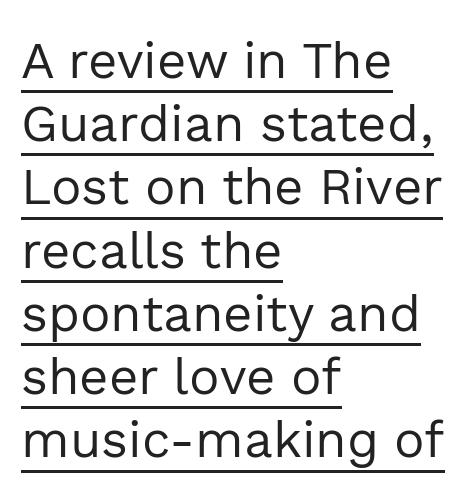
Q: Is the text bold? A: No.
Q: Is the text italic (slanted)? A: No, it is upright.
Q: Is the typeface a serif or a sans-serif typeface? A: Sans-serif.
Q: Is the text underlined? A: Yes.
Q: How is the paragraph aligned? A: Left-aligned.
Q: Is the spacing between letters normal or unusually wide? A: Normal.
Q: Width (condensed, normal, or wide)? A: Normal.
Q: x-height? A: Medium.
Q: Monospaced? A: No.
